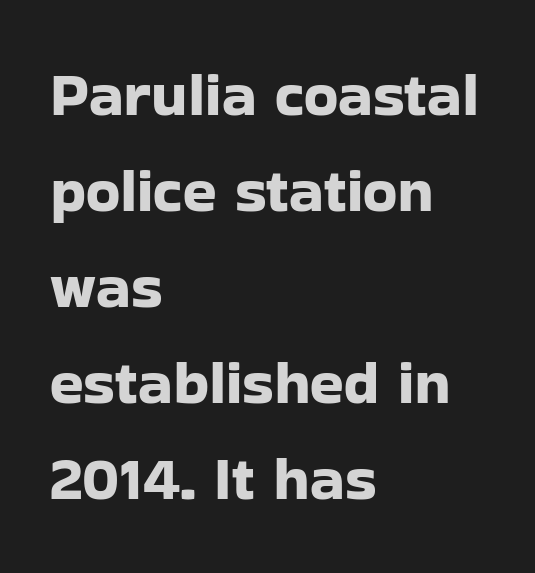
{"serif": "no", "italic": "no", "width": "normal", "stroke_contrast": "low", "x_height": "medium", "monospaced": "no", "underline": "no", "align": "left", "line_spacing": "normal", "line_spacing_ratio": 1.55, "letter_spacing": "normal", "letter_spacing_em": 0.0, "glyph_px": 62}
